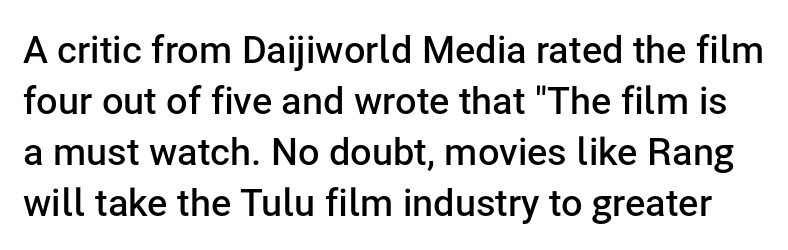
The image shows 38 px semibold sans-serif type, upright; set normal line spacing (1.34x), normal letter spacing, not underlined; low stroke contrast and a medium x-height.
